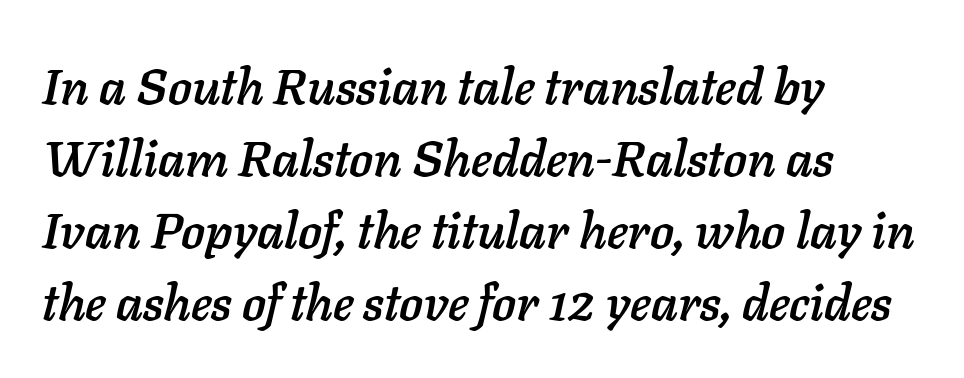
The image shows 50 px text type, italic (leaning right); set left-aligned, normal line spacing (1.44x), normal letter spacing, not underlined; low stroke contrast and a medium x-height.
